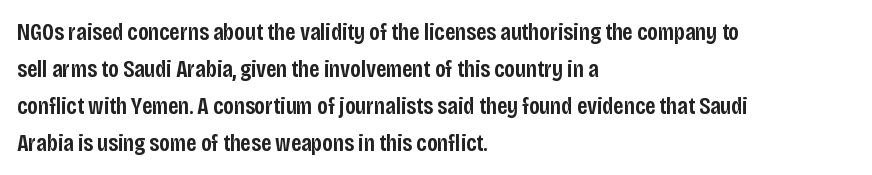
Leading matches the norm, producing a regular column. This is roman type, the default non-slanted kind. Students, note that the glyphs here touch the page at normal intervals. Anything drawn beneath the words? Only blank space.
